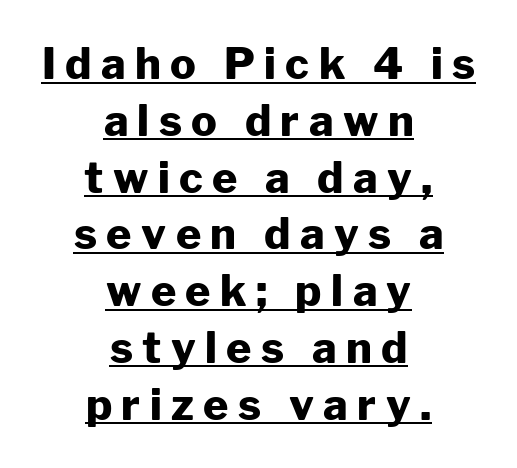
{"serif": "no", "italic": "no", "bold": "yes", "weight": "heavy", "width": "normal", "stroke_contrast": "low", "x_height": "medium", "monospaced": "no", "underline": "yes", "align": "center", "line_spacing": "normal", "line_spacing_ratio": 1.32, "letter_spacing": "wide", "letter_spacing_em": 0.22, "glyph_px": 43}
